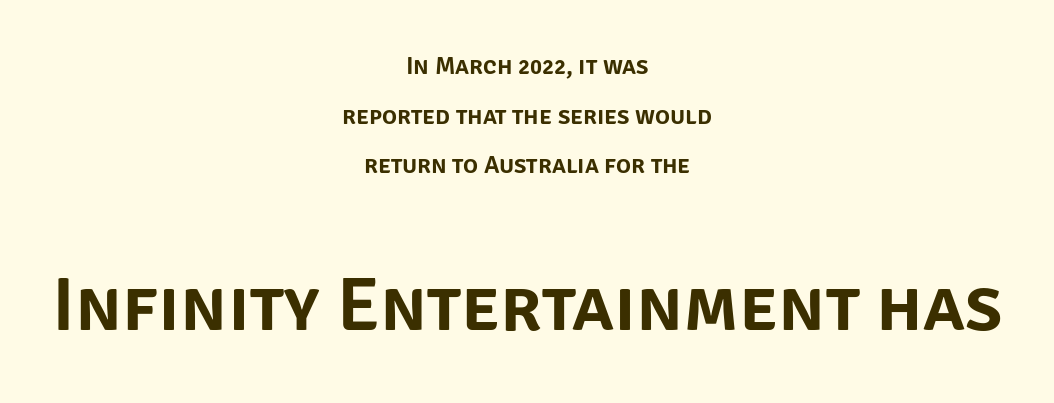
Compared with typical paragraphs, the rows here are farther apart. This sample has the flowing, uneven cadence of proportional lettering. A typesetter would label this face a sans. The face used here appears at its bigger size in the lower chunk.
